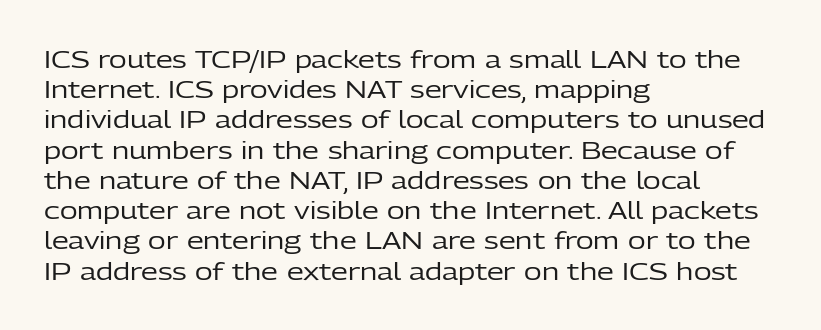
{"italic": "no", "bold": "no", "underline": "no", "align": "left", "line_spacing": "normal", "line_spacing_ratio": 1.26, "letter_spacing": "normal", "letter_spacing_em": 0.0, "glyph_px": 24}
